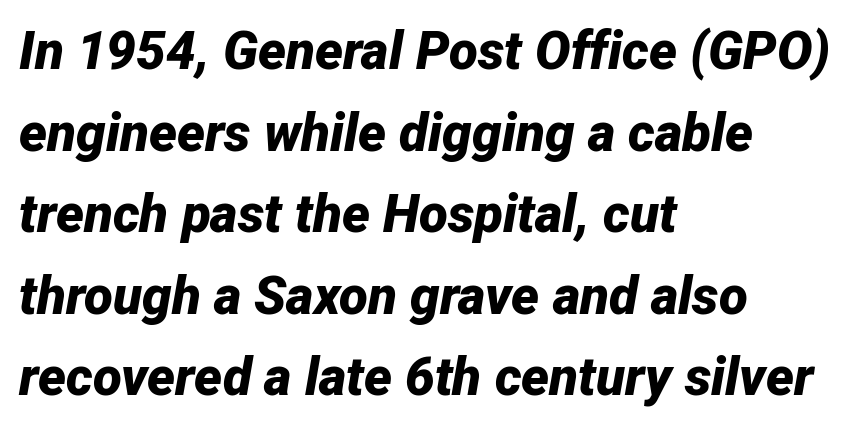
Q: Is the text bold? A: Yes.
Q: Is the text italic (slanted)? A: Yes, it leans right by about 12 degrees.
Q: Is the text underlined? A: No.
Q: How is the paragraph aligned? A: Left-aligned.
Q: Is the spacing between letters normal or unusually wide? A: Normal.
Q: Is the spacing between lines tight, normal or loose? A: Normal.
Q: Width (condensed, normal, or wide)? A: Normal.
Q: Stroke contrast? A: Low.
Q: x-height? A: Medium.
Q: Monospaced? A: No.
